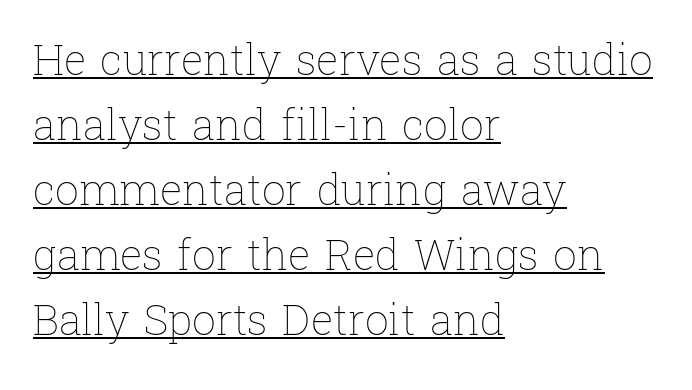
Words appear dense and cohesive because spacing is normal. The letters stand upright; this is a roman face. Decoration check: the copy is underlined. Do the characters align in a grid? No, the font is proportional. On a weight scale, this lands at 450 or below.
